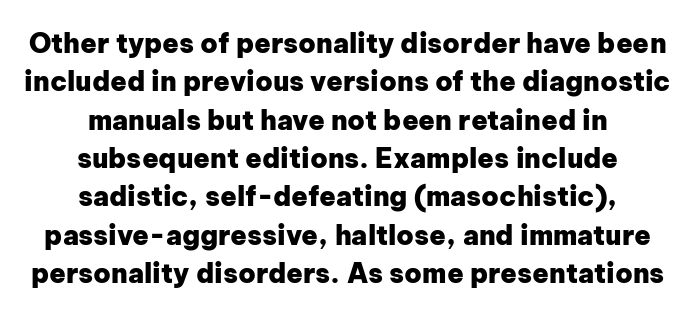
Q: Is the text bold? A: Yes.
Q: Is the text italic (slanted)? A: No, it is upright.
Q: Is the text underlined? A: No.
Q: How is the paragraph aligned? A: Centered.
Q: Is the spacing between letters normal or unusually wide? A: Normal.
Q: Is the spacing between lines tight, normal or loose? A: Normal.
